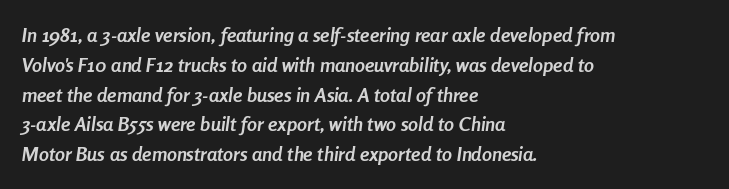
The image shows 20 px bold type, italic (leaning right); set left-aligned, normal line spacing (1.49x), normal letter spacing, not underlined.
